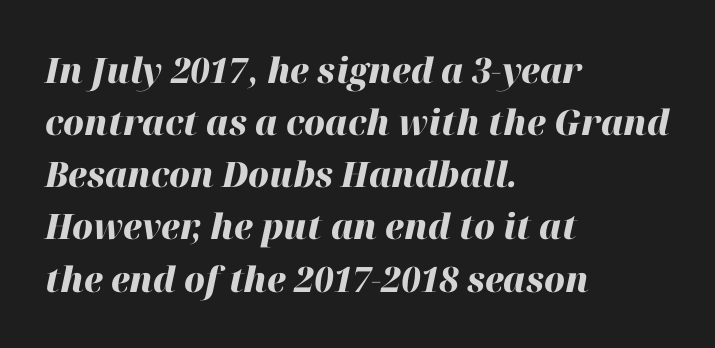
Q: Is the text bold? A: Yes.
Q: Is the text italic (slanted)? A: Yes, it leans right by about 12 degrees.
Q: Is the text underlined? A: No.
Q: How is the paragraph aligned? A: Left-aligned.
Q: Is the spacing between letters normal or unusually wide? A: Normal.
Q: Is the spacing between lines tight, normal or loose? A: Normal.
Q: Width (condensed, normal, or wide)? A: Normal.
Q: Stroke contrast? A: High.
Q: x-height? A: Medium.
Q: Monospaced? A: No.
